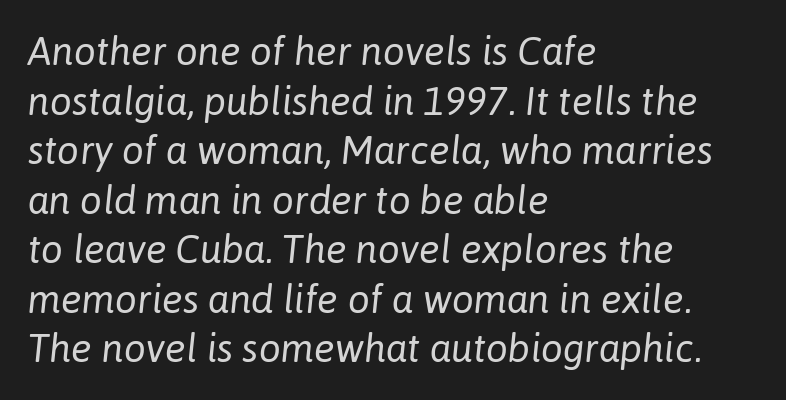
The image shows 39 px regular-weight type, italic (leaning right); set left-aligned, normal line spacing (1.27x), normal letter spacing, not underlined; low stroke contrast and a medium x-height.
